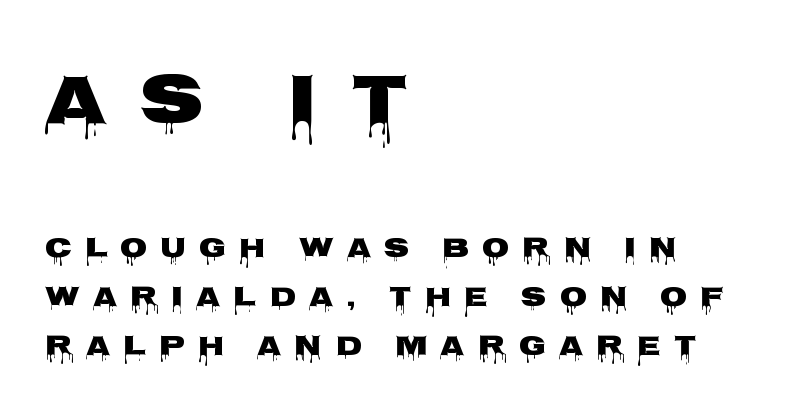
Q: Is the text italic (slanted)? A: No, it is upright.
Q: Is the typeface a serif or a sans-serif typeface? A: Sans-serif.
Q: Is the text underlined? A: No.
Q: How is the paragraph aligned? A: Left-aligned.
Q: Is the spacing between letters normal or unusually wide? A: Unusually wide.
Q: Which block of text is set in a larger size, the first (top) or the second (bottom)? A: The first (top) one.
Q: Width (condensed, normal, or wide)? A: Wide.
Q: Stroke contrast? A: Low.
Q: x-height? A: Large.
Q: Monospaced? A: No.
